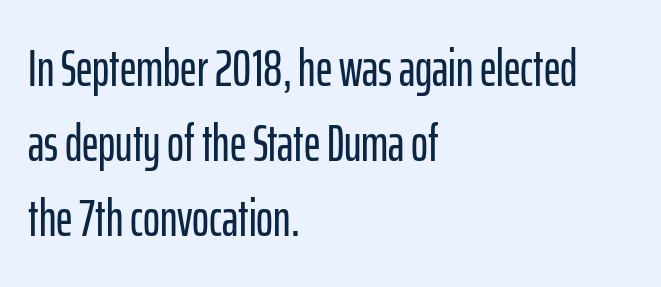
{"serif": "no", "italic": "no", "width": "condensed", "stroke_contrast": "low", "x_height": "medium", "monospaced": "no", "underline": "no", "align": "left", "line_spacing": "normal", "line_spacing_ratio": 1.47, "letter_spacing": "normal", "letter_spacing_em": 0.0, "glyph_px": 51}
